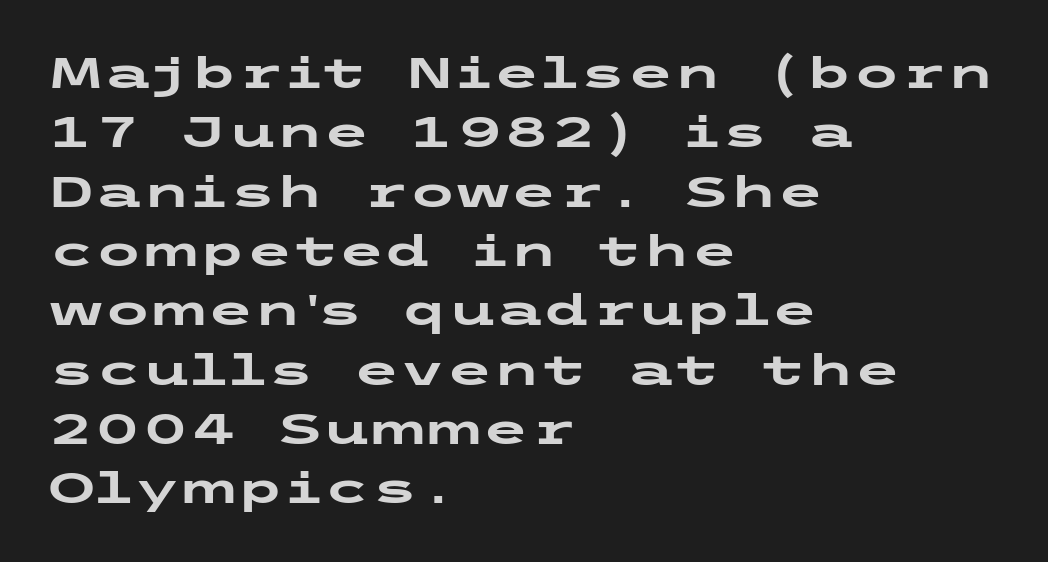
The image shows 43 px heavy, wide sans-serif type, upright; set left-aligned, normal line spacing (1.38x), normal letter spacing, not underlined; low stroke contrast and a medium x-height.
